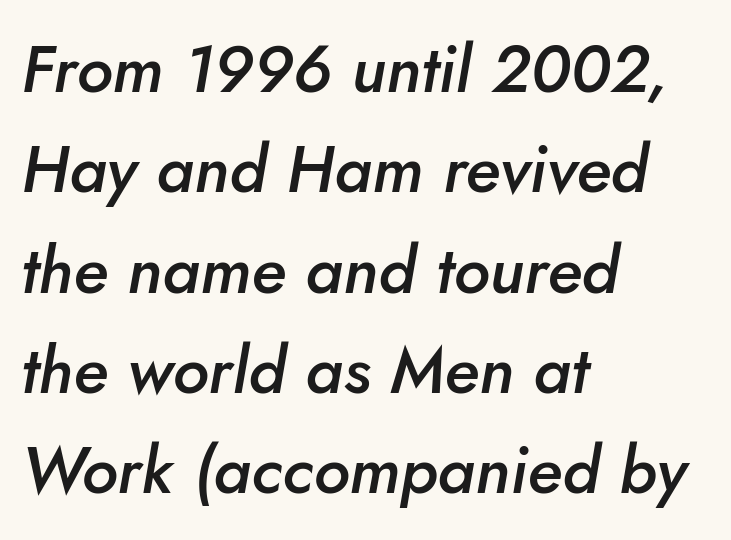
You could not count columns in this text — the font is proportionally spaced. This sample keeps an unexceptional amount of space between lines. Has an underline been added? It has not. These lines are set flush left with a ragged right edge. Look at the tracking — it's just the regular setting, nothing added. Yep, that's italic — everything's leaning.
